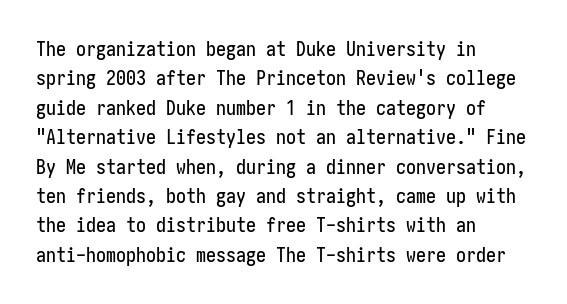
Notice how the passage keeps a crisp vertical edge on the left only. The space directly below the letters is spotless. The designer left line spacing at the default. Honestly, the letter spacing is just normal — you wouldn't notice it. Posture: vertical.
